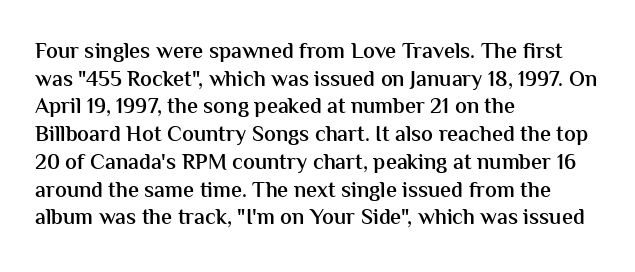
{"italic": "no", "bold": "semi", "underline": "no", "align": "left", "line_spacing": "normal", "line_spacing_ratio": 1.26, "letter_spacing": "normal", "letter_spacing_em": 0.0, "glyph_px": 22}
